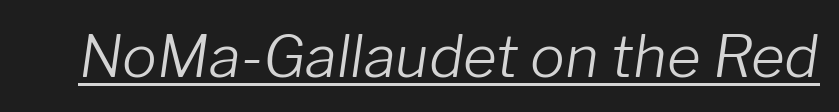
The image shows 58 px light type, italic (leaning right); set normal letter spacing, underlined; low stroke contrast and a medium x-height.
